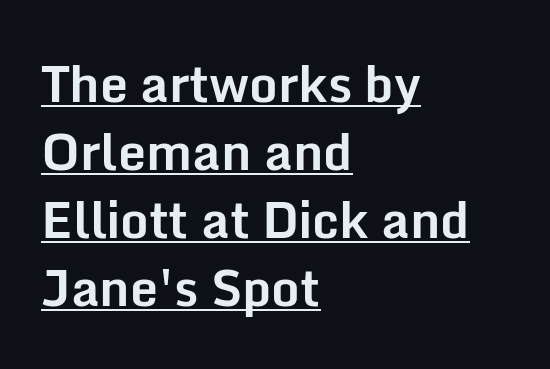
The image shows 50 px bold sans-serif type, upright; set left-aligned, normal line spacing (1.36x), normal letter spacing, underlined; low stroke contrast and a medium x-height.
